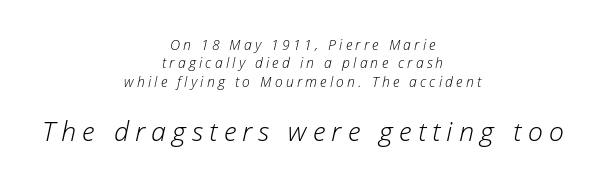
{"italic": "yes", "lean": "right", "slant_degrees": 12, "bold": "no", "underline": "no", "align": "center", "line_spacing": "normal", "line_spacing_ratio": 1.32, "letter_spacing": "wide", "letter_spacing_em": 0.23, "larger_block": "second", "size_ratio": 1.93, "glyph_px": 27}
